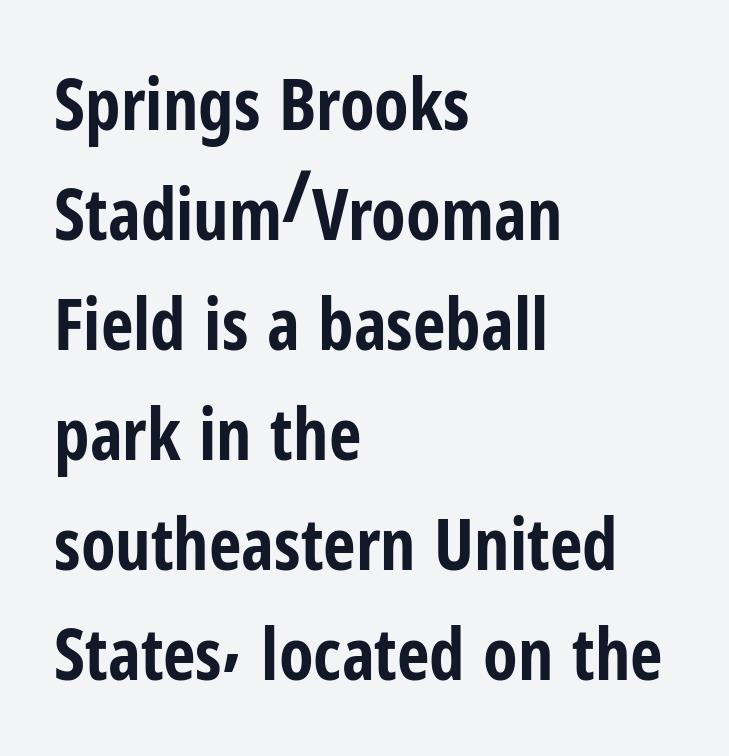
The face used here is a sans, in the tradition of grotesques and geometrics. Underline: absent. Between one letter and the next there's only the usual sliver of space. One glance says typical: line gaps are just what's usual. The passage is arranged the way most books set body copy — flush left.
